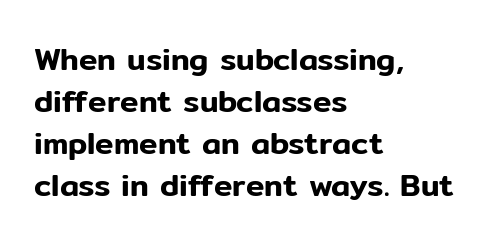
{"serif": "no", "italic": "no", "width": "normal", "stroke_contrast": "low", "x_height": "medium", "monospaced": "no", "underline": "no", "align": "left", "line_spacing": "normal", "line_spacing_ratio": 1.36, "letter_spacing": "normal", "letter_spacing_em": 0.0, "glyph_px": 31}
